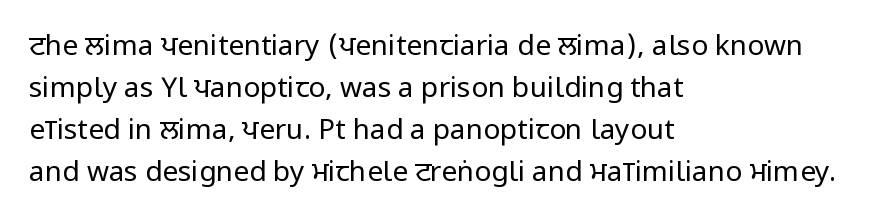
The image shows 28 px regular-weight, condensed sans-serif type, upright; set left-aligned, normal line spacing (1.5x), normal letter spacing, not underlined; low stroke contrast and a large x-height.
